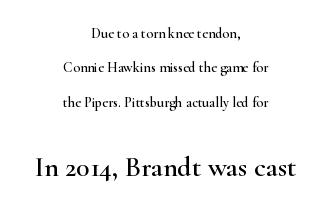
The image shows 28 px wide serif type, upright; set centered, loose line spacing (2.45x), normal letter spacing, not underlined; the second (bottom) block is 2.0x larger; high stroke contrast and a small x-height.
